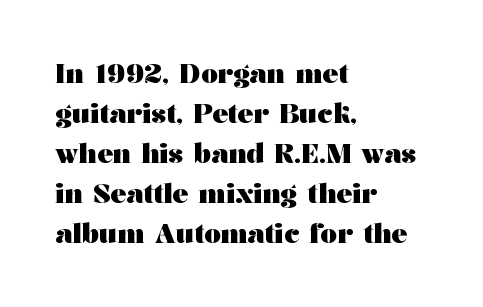
The letterforms sit shoulder to shoulder at normal distance. If you measured baseline to baseline, you'd find a middling distance. The specimen omits any rule beneath the text block's lines. These lines stack with their left ends in a neat column.
